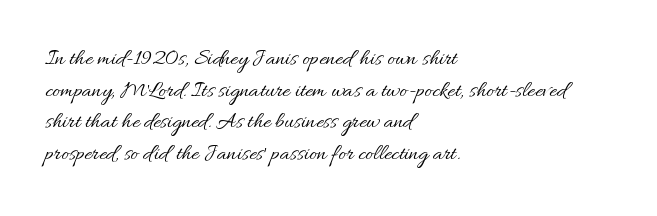
{"bold": "no", "underline": "no", "align": "left", "line_spacing": "normal", "line_spacing_ratio": 1.38, "letter_spacing": "normal", "letter_spacing_em": 0.0, "glyph_px": 23}
